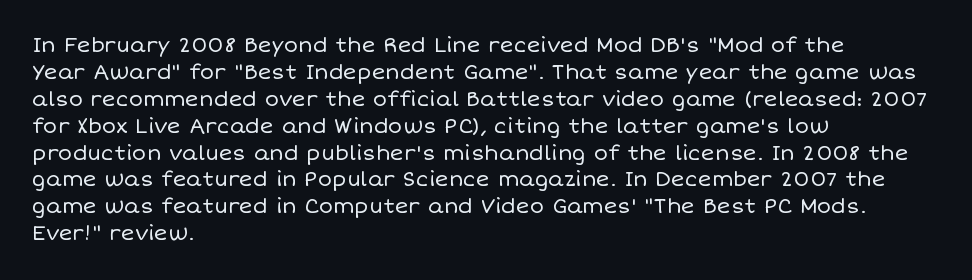
{"italic": "no", "bold": "no", "underline": "no", "align": "left", "line_spacing": "normal", "line_spacing_ratio": 1.28, "letter_spacing": "normal", "letter_spacing_em": 0.0, "glyph_px": 21}
